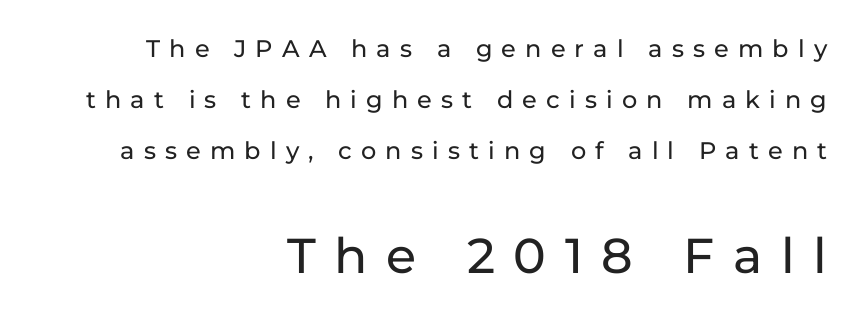
Q: Is the text italic (slanted)? A: No, it is upright.
Q: Is the typeface a serif or a sans-serif typeface? A: Sans-serif.
Q: Is the text underlined? A: No.
Q: How is the paragraph aligned? A: Right-aligned.
Q: Is the spacing between letters normal or unusually wide? A: Unusually wide.
Q: Is the spacing between lines tight, normal or loose? A: Loose.
Q: Which block of text is set in a larger size, the first (top) or the second (bottom)? A: The second (bottom) one.
Q: Width (condensed, normal, or wide)? A: Normal.
Q: Stroke contrast? A: Low.
Q: x-height? A: Medium.
Q: Monospaced? A: No.
